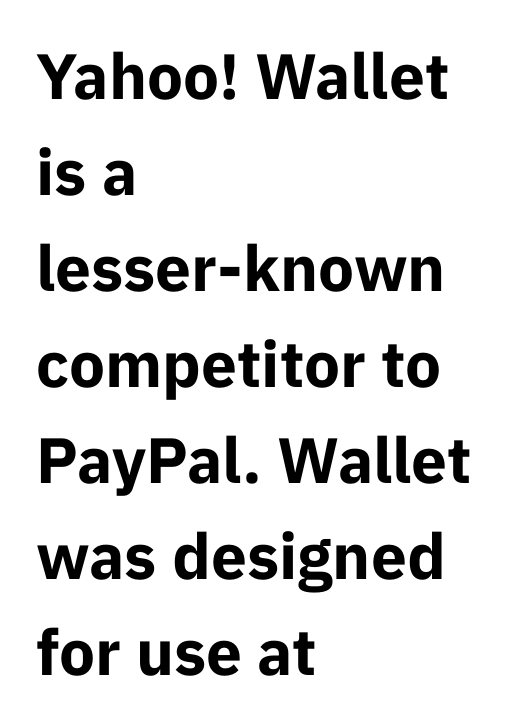
Students, this is bold: see how much ink each stroke carries. The typesetter chose a ragged-right arrangement here. The type is set solid horizontally, with unmodified tracking. No word sits above an underline. Rendered with straight, roman letterforms.
